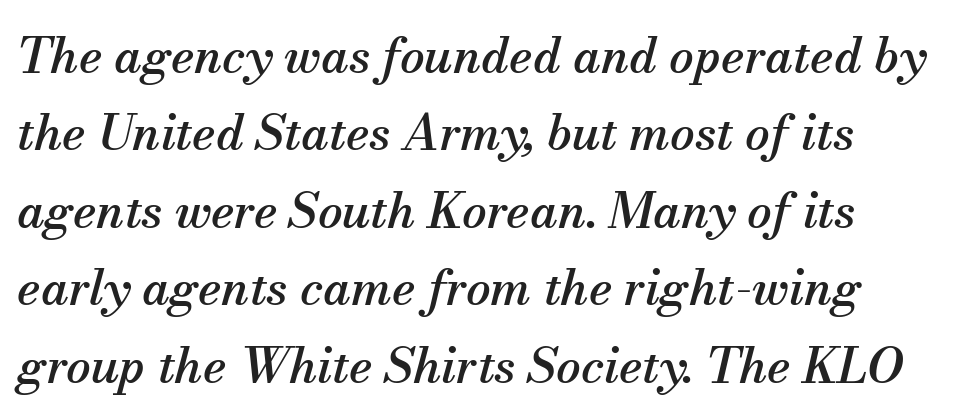
{"serif": "yes", "italic": "yes", "lean": "right", "slant_degrees": 13, "width": "normal", "stroke_contrast": "medium", "x_height": "small", "monospaced": "no", "underline": "no", "line_spacing": "normal", "line_spacing_ratio": 1.58, "letter_spacing": "normal", "letter_spacing_em": 0.0, "glyph_px": 49}
